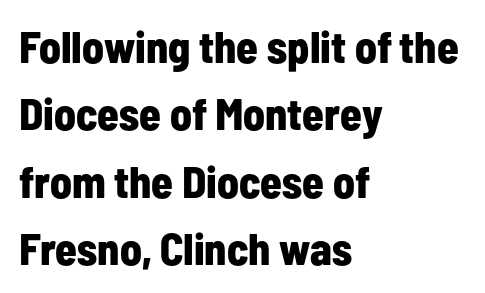
Ordinary non-slanted type is in use. Beneath every word, the page is bare. Each glyph is drawn with heavy, bold strokes. Look at the bottom of the vertical strokes: they stop flat, with no serifs. The rag falls on the right side of this text block. Line spacing here is normal.
